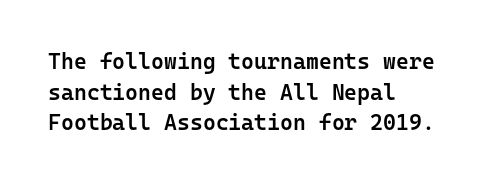
Q: Is the text bold? A: Semi-bold.
Q: Is the text italic (slanted)? A: No, it is upright.
Q: Is the text underlined? A: No.
Q: How is the paragraph aligned? A: Left-aligned.
Q: Is the spacing between letters normal or unusually wide? A: Normal.
Q: Is the spacing between lines tight, normal or loose? A: Normal.
